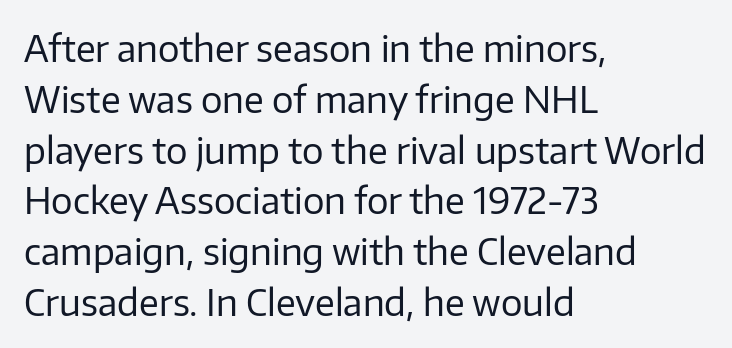
Q: Is the text bold? A: No.
Q: Is the text italic (slanted)? A: No, it is upright.
Q: Is the typeface a serif or a sans-serif typeface? A: Sans-serif.
Q: Is the text underlined? A: No.
Q: How is the paragraph aligned? A: Left-aligned.
Q: Is the spacing between letters normal or unusually wide? A: Normal.
Q: Is the spacing between lines tight, normal or loose? A: Normal.
Q: Width (condensed, normal, or wide)? A: Normal.
Q: Stroke contrast? A: Low.
Q: x-height? A: Medium.
Q: Monospaced? A: No.
